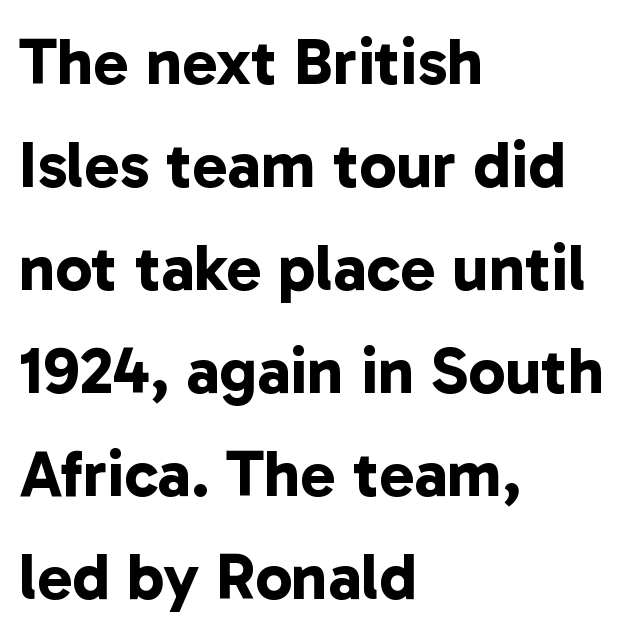
How are the letters spaced? Ordinarily, with no added tracking. The space beneath each line is pristine and unruled. Which margin do the lines hug? The left one — the right edge is uneven. These lines are rendered in a variable-pitch font.
